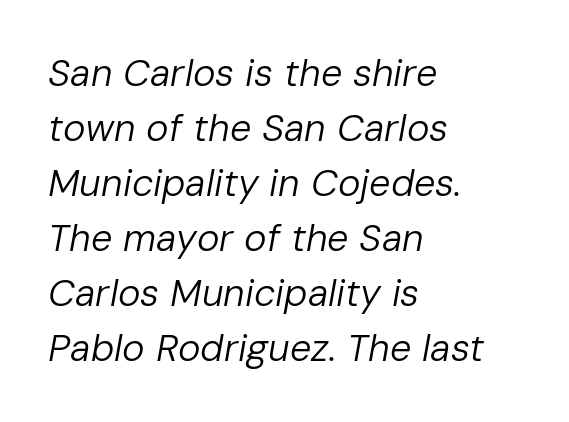
{"italic": "yes", "lean": "right", "slant_degrees": 10, "bold": "no", "weight": "regular", "width": "normal", "stroke_contrast": "low", "x_height": "medium", "monospaced": "no", "underline": "no", "align": "left", "line_spacing": "normal", "line_spacing_ratio": 1.45, "letter_spacing": "normal", "letter_spacing_em": 0.0, "glyph_px": 38}
